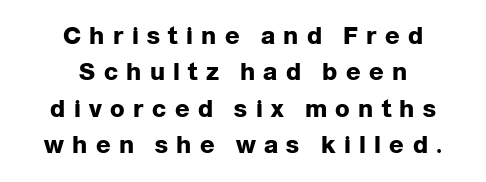
{"italic": "no", "bold": "yes", "underline": "no", "align": "center", "line_spacing": "normal", "line_spacing_ratio": 1.52, "letter_spacing": "wide", "letter_spacing_em": 0.35, "glyph_px": 24}
